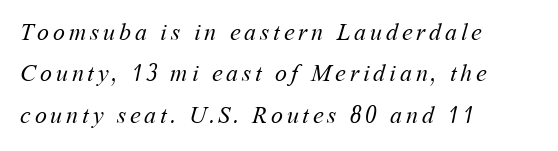
Glance below the letters and you will spot only blank space. The paragraph shown leans on its left margin. A light-to-regular cut is what we see here.
